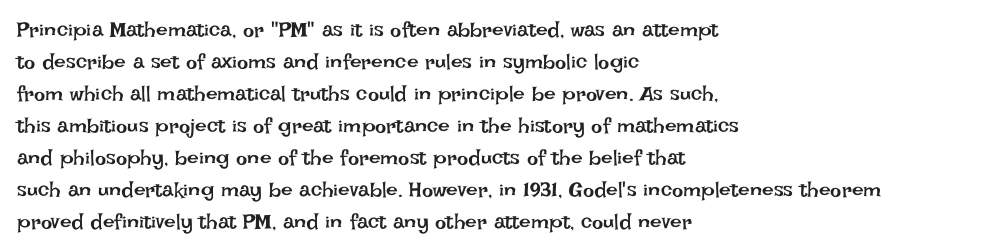
Vertical strokes here are truly vertical. The paragraph has a hard left edge and a soft right edge. The rendering uses a moderate line-height, typical for paragraphs. The cut favours lightness, reaching ordinary text weight at its darkest.
